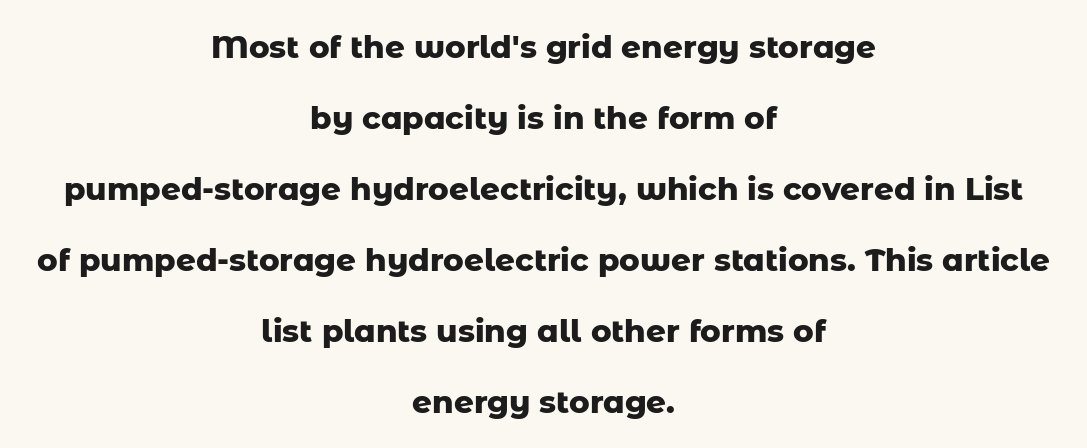
Q: Is the text bold? A: Yes.
Q: Is the text italic (slanted)? A: No, it is upright.
Q: Is the typeface a serif or a sans-serif typeface? A: Sans-serif.
Q: Is the text underlined? A: No.
Q: How is the paragraph aligned? A: Centered.
Q: Is the spacing between letters normal or unusually wide? A: Normal.
Q: Is the spacing between lines tight, normal or loose? A: Loose.
Q: Width (condensed, normal, or wide)? A: Normal.
Q: Stroke contrast? A: Low.
Q: x-height? A: Medium.
Q: Monospaced? A: No.
